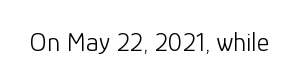
The image shows 27 px text type, upright; set normal letter spacing, not underlined.
